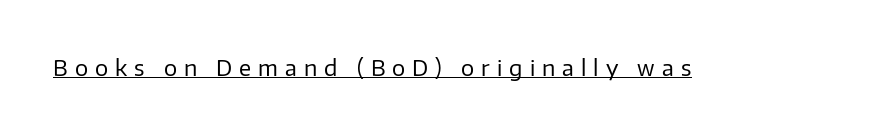
This is underlined copy, the kind a proofreader might mark for attention. How are the letters spaced? Widely, with obvious added tracking. Think standard paragraph weight, or any step lighter than that. Every stem runs plumb, perpendicular to the baseline.
